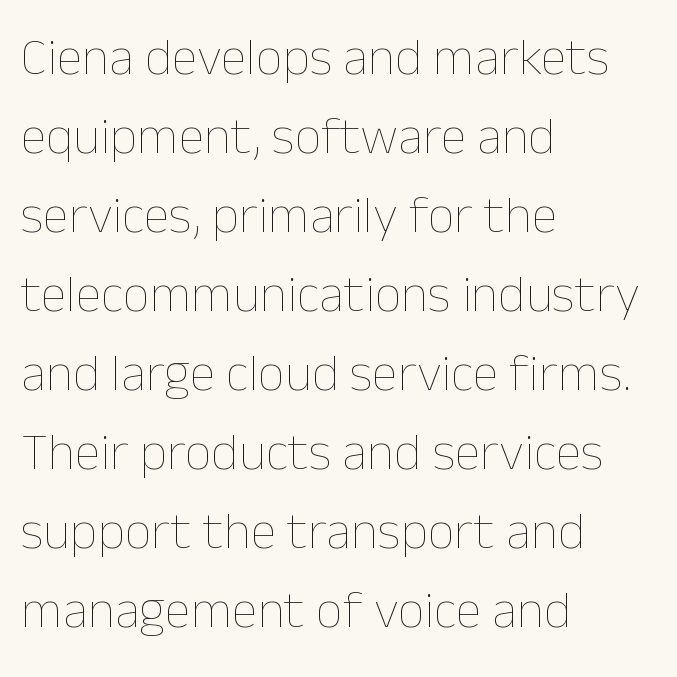
{"italic": "no", "bold": "no", "weight": "thin", "width": "normal", "stroke_contrast": "low", "x_height": "medium", "monospaced": "no", "underline": "no", "align": "left", "line_spacing": "normal", "line_spacing_ratio": 1.49, "letter_spacing": "normal", "letter_spacing_em": 0.0, "glyph_px": 53}
